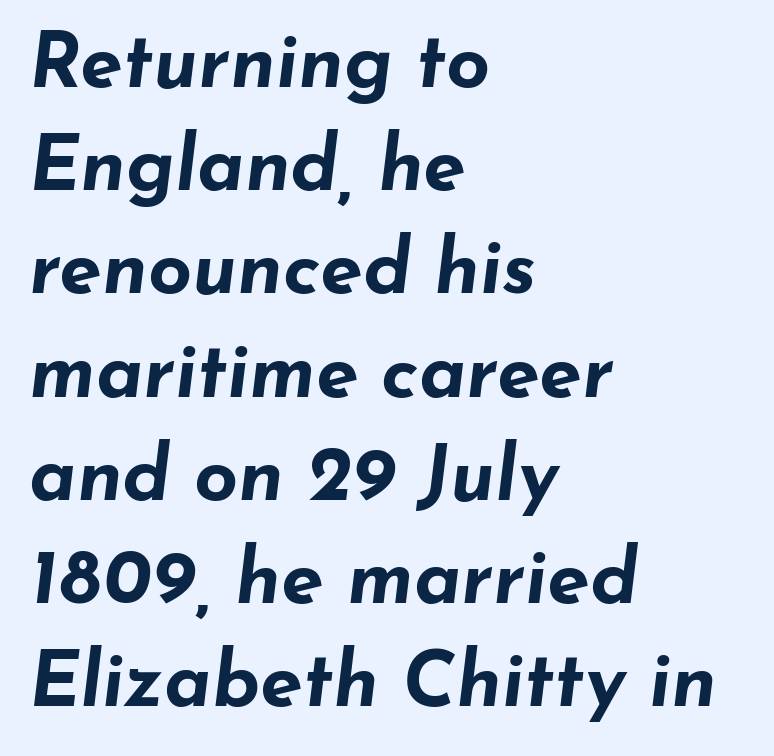
The designer left line spacing at the default. The face used here has the dense, thick strokes of a bold. The zone under the glyphs is completely vacant. Each line starts at the same left margin while the right side varies. It's the slanting kind of type. Here the designer chose a conventional face with non-uniform glyph widths.
